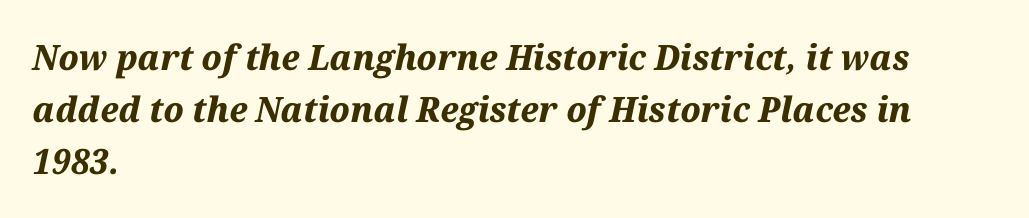
Posture: slanted. Short and long lines alike share a common starting point at left. The baseline area is clear. The rendering keeps characters at their native spacing. Summary of weight: heavy, a full bold. This sample keeps an unexceptional amount of space between lines.
